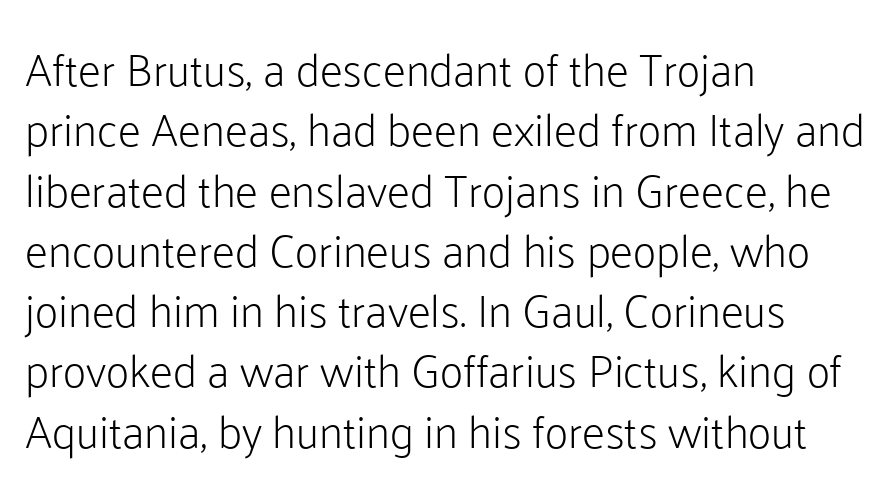
{"serif": "no", "italic": "no", "bold": "no", "weight": "light", "width": "normal", "stroke_contrast": "low", "x_height": "medium", "monospaced": "no", "underline": "no", "align": "left", "line_spacing": "normal", "line_spacing_ratio": 1.31, "letter_spacing": "normal", "letter_spacing_em": 0.0, "glyph_px": 46}
